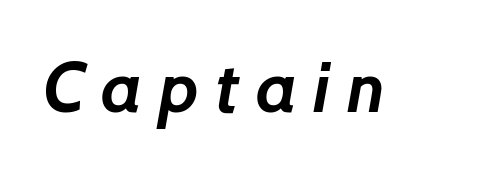
{"serif": "no", "bold": "yes", "weight": "semibold", "width": "normal", "stroke_contrast": "low", "x_height": "medium", "monospaced": "no", "underline": "no", "letter_spacing": "wide", "letter_spacing_em": 0.23, "glyph_px": 71}
